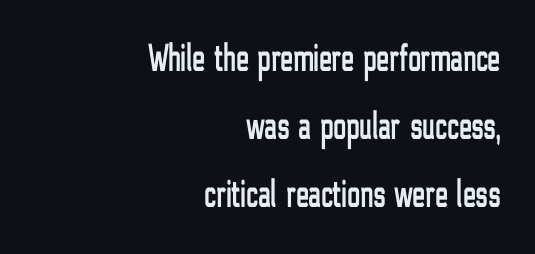
The type family on display is of the sans-serif kind. Unlike italic type, these characters show no tilt at all. This sample has the flowing, uneven cadence of proportional lettering. The words here are not underlined. The paragraph shown leans on its right margin. What stands out about the letter spacing? Nothing — it is the standard amount.
